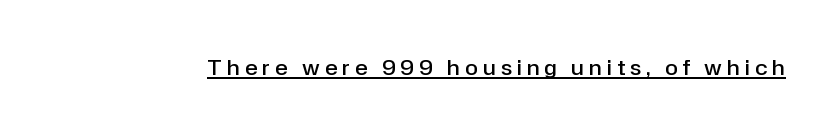
Q: Is the text bold? A: Semi-bold.
Q: Is the text italic (slanted)? A: No, it is upright.
Q: Is the text underlined? A: Yes.
Q: Is the spacing between letters normal or unusually wide? A: Unusually wide.
